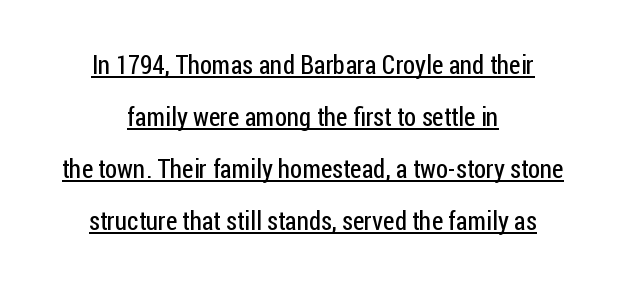
Q: Is the text bold? A: No.
Q: Is the text italic (slanted)? A: No, it is upright.
Q: Is the text underlined? A: Yes.
Q: How is the paragraph aligned? A: Centered.
Q: Is the spacing between letters normal or unusually wide? A: Normal.
Q: Is the spacing between lines tight, normal or loose? A: Loose.
